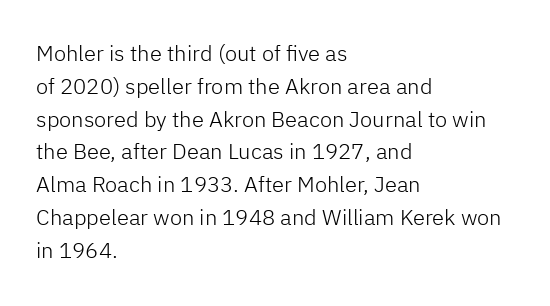
{"italic": "no", "bold": "no", "underline": "no", "align": "left", "line_spacing": "normal", "line_spacing_ratio": 1.49, "letter_spacing": "normal", "letter_spacing_em": 0.0, "glyph_px": 22}
